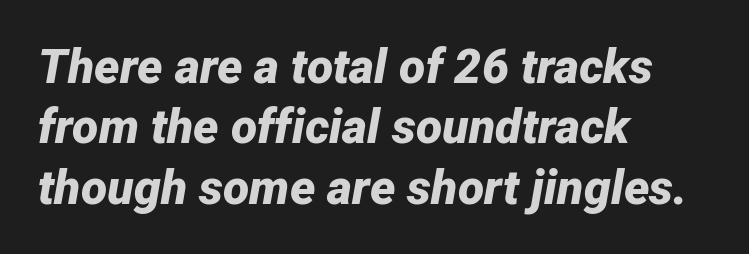
{"italic": "yes", "lean": "right", "slant_degrees": 12, "bold": "yes", "weight": "bold", "width": "normal", "stroke_contrast": "low", "x_height": "medium", "monospaced": "no", "underline": "no", "align": "left", "line_spacing": "normal", "line_spacing_ratio": 1.26, "letter_spacing": "normal", "letter_spacing_em": 0.0, "glyph_px": 48}
